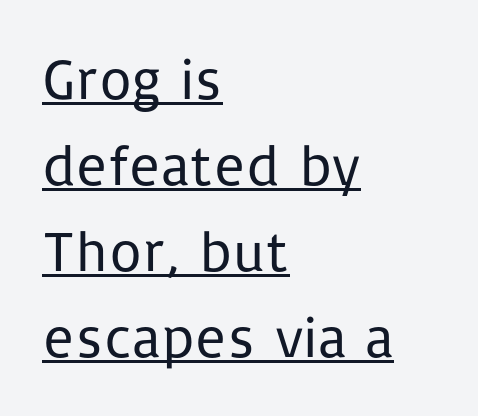
The image shows 57 px regular-weight sans-serif type, upright; set left-aligned, normal line spacing (1.51x), normal letter spacing, underlined; low stroke contrast and a medium x-height.
